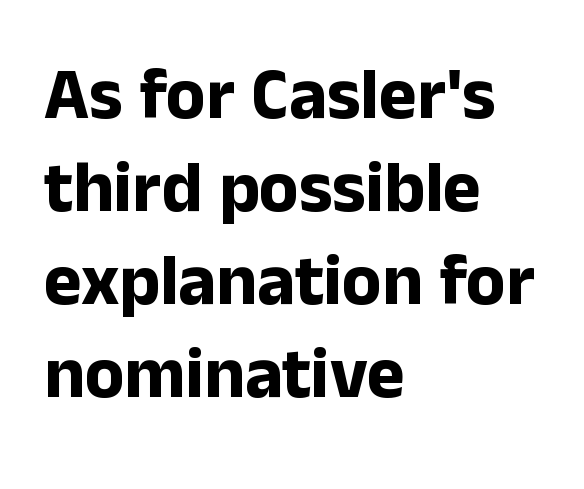
Q: Is the text bold? A: Yes.
Q: Is the text italic (slanted)? A: No, it is upright.
Q: Is the typeface a serif or a sans-serif typeface? A: Sans-serif.
Q: Is the text underlined? A: No.
Q: How is the paragraph aligned? A: Left-aligned.
Q: Is the spacing between letters normal or unusually wide? A: Normal.
Q: Is the spacing between lines tight, normal or loose? A: Normal.
Q: Width (condensed, normal, or wide)? A: Normal.
Q: Stroke contrast? A: Low.
Q: x-height? A: Medium.
Q: Monospaced? A: No.
